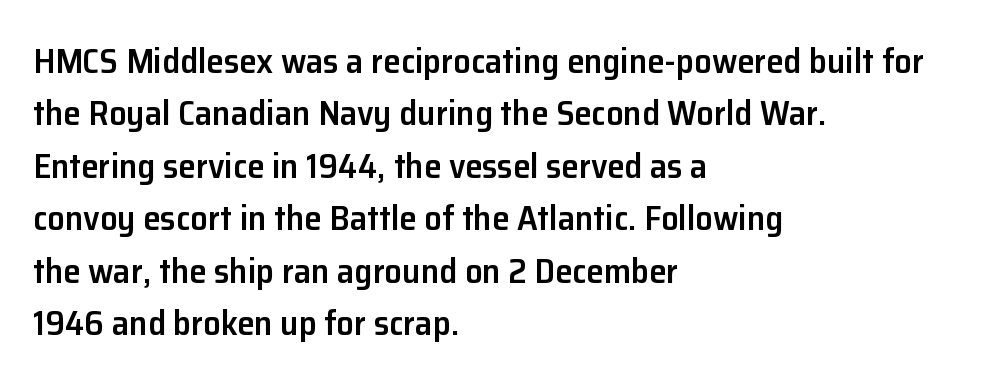
Quick note: not italic, upright. Its strokes are somewhat broadened, the hallmark of semibold type. Descenders hang freely into open space. The rendering shows plain stroke endings on the letterforms — a sans-serif design. Standard letterfit; no display-style spreading of the glyphs.
